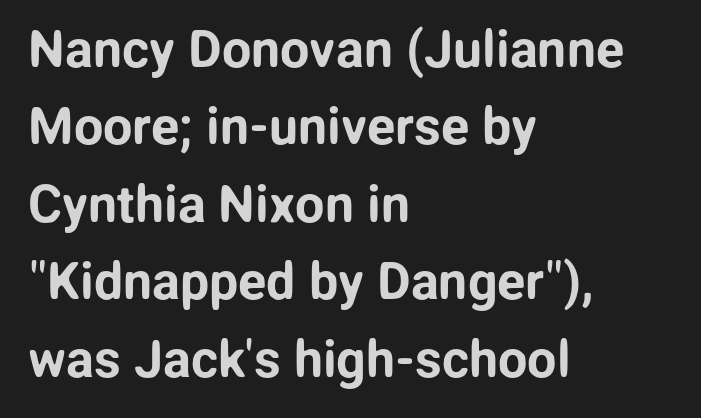
The image shows 52 px sans-serif type, upright; set left-aligned, normal line spacing (1.49x), normal letter spacing, not underlined; low stroke contrast and a medium x-height.
